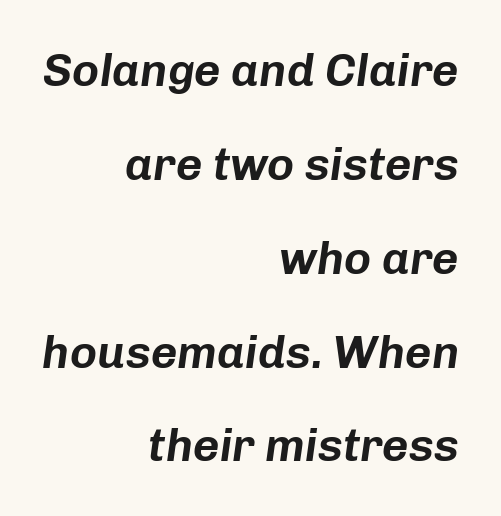
{"italic": "yes", "lean": "right", "slant_degrees": 8, "width": "normal", "stroke_contrast": "low", "x_height": "medium", "monospaced": "no", "underline": "no", "align": "right", "line_spacing": "loose", "line_spacing_ratio": 2.04, "letter_spacing": "normal", "letter_spacing_em": 0.0, "glyph_px": 46}
